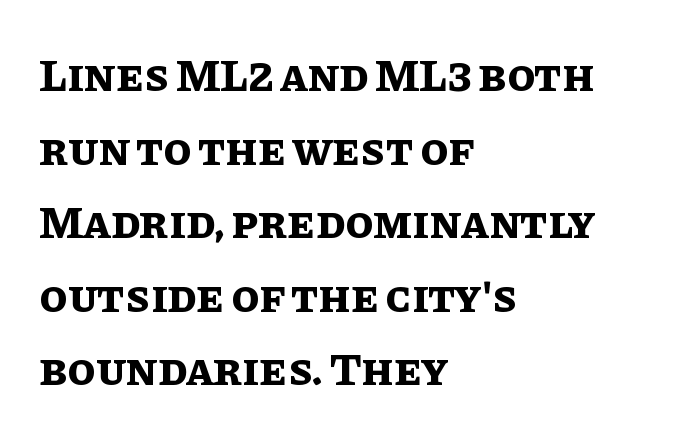
Q: Is the text bold? A: Yes.
Q: Is the text italic (slanted)? A: No, it is upright.
Q: Is the text underlined? A: No.
Q: How is the paragraph aligned? A: Left-aligned.
Q: Is the spacing between letters normal or unusually wide? A: Normal.
Q: Is the spacing between lines tight, normal or loose? A: Normal.
Q: Width (condensed, normal, or wide)? A: Normal.
Q: Stroke contrast? A: Low.
Q: x-height? A: Large.
Q: Monospaced? A: No.
